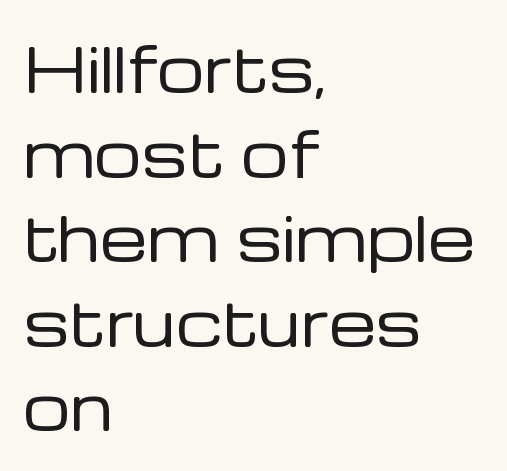
In terms of letterform style, serifs are entirely absent. Check the space under the baseline: it is left empty. The face used here is proportionally spaced, like ordinary book or web type. Line beginnings align vertically; line endings do not. Tracking here is standard; glyphs follow each other at the usual distance. Does the leading feel generous? No, just average.
